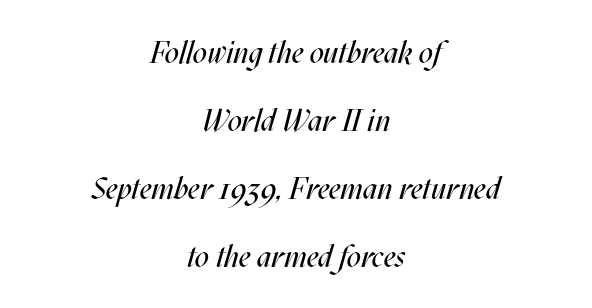
The image shows 31 px regular-weight, condensed type, italic (leaning right); set centered, loose line spacing (2.19x), normal letter spacing, not underlined; medium stroke contrast and a large x-height.
